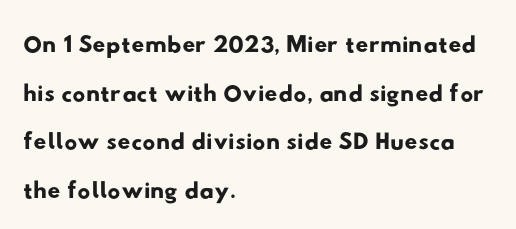
No extra tracking has been applied to these lines. Examine the stroke ends and you'll find no serifs. What's the leading like? Ordinary, nothing unusual. Is this a fixed-width face? No — the glyphs have proportional, varying widths. The space beneath each line is pristine and unruled. These lines are set flush left with a ragged right edge.
